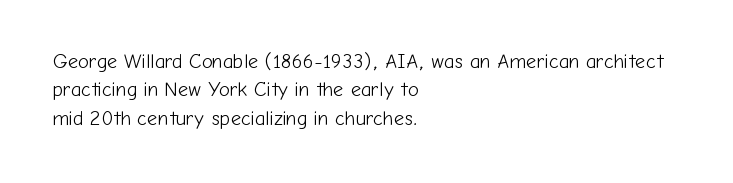
Q: Is the text bold? A: No.
Q: Is the text italic (slanted)? A: No, it is upright.
Q: Is the text underlined? A: No.
Q: How is the paragraph aligned? A: Left-aligned.
Q: Is the spacing between letters normal or unusually wide? A: Normal.
Q: Is the spacing between lines tight, normal or loose? A: Normal.
